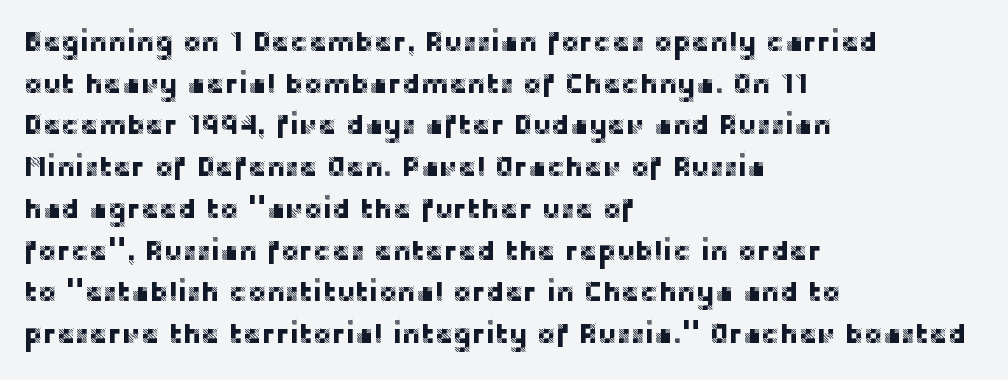
Q: Is the text italic (slanted)? A: No, it is upright.
Q: Is the typeface a serif or a sans-serif typeface? A: Sans-serif.
Q: Is the text underlined? A: No.
Q: How is the paragraph aligned? A: Left-aligned.
Q: Is the spacing between letters normal or unusually wide? A: Normal.
Q: Is the spacing between lines tight, normal or loose? A: Normal.
Q: Width (condensed, normal, or wide)? A: Normal.
Q: Stroke contrast? A: Low.
Q: x-height? A: Large.
Q: Monospaced? A: No.
